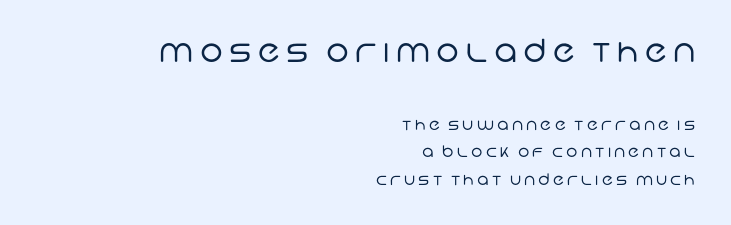
The image shows 32 px regular-weight sans-serif type; set right-aligned, line spacing 1.72x, unusually wide letter spacing (+0.2 em), not underlined; the first (top) block is 2.0x larger; low stroke contrast and a large x-height.
